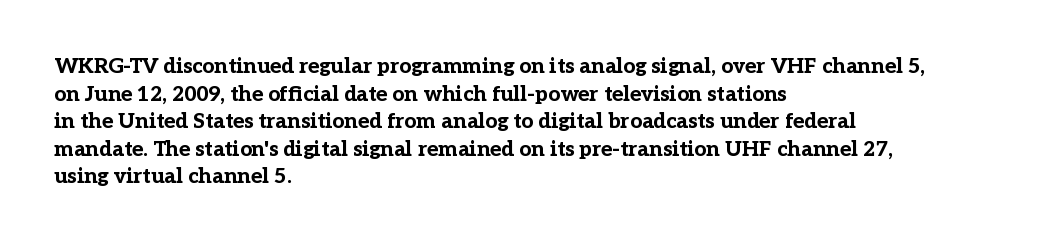
Normally led — the rows are evenly, conventionally spaced. Caption: standard tracking, unaltered. Check the space under the baseline: it is left empty. This sample is left-justified, so line endings fall wherever the words run out. These lines were composed using upright roman letters.
